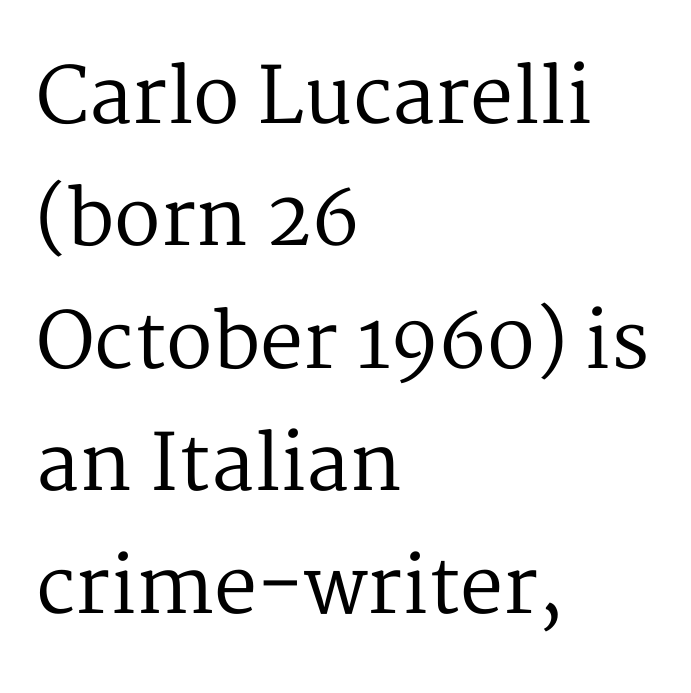
Small tapered or slab feet sit at the stroke ends, so this counts as serif. Whoever set this chose a conventional vertical rhythm. Words appear dense and cohesive because spacing is normal. A roman cut, with each character standing at attention. Casual observation: everything's shoved over to the left. Rule under the text: the space is simply empty.
